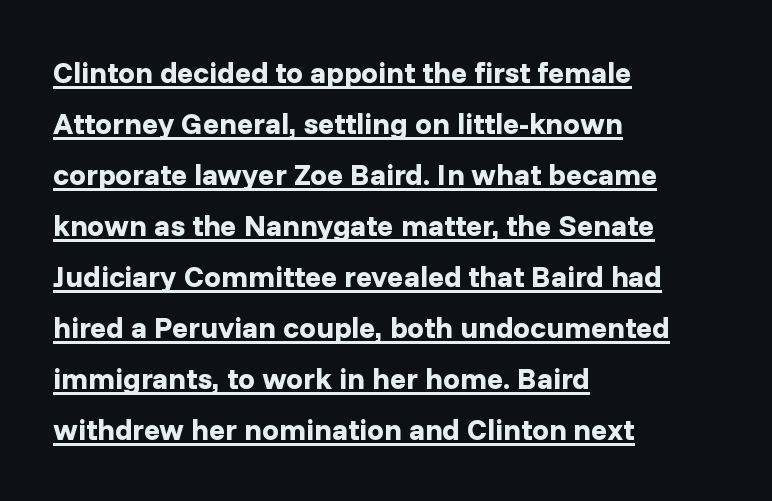
Q: Is the text bold? A: Yes.
Q: Is the text italic (slanted)? A: No, it is upright.
Q: Is the typeface a serif or a sans-serif typeface? A: Sans-serif.
Q: Is the text underlined? A: Yes.
Q: How is the paragraph aligned? A: Left-aligned.
Q: Is the spacing between letters normal or unusually wide? A: Normal.
Q: Is the spacing between lines tight, normal or loose? A: Normal.
Q: Width (condensed, normal, or wide)? A: Normal.
Q: Stroke contrast? A: Low.
Q: x-height? A: Medium.
Q: Monospaced? A: No.
